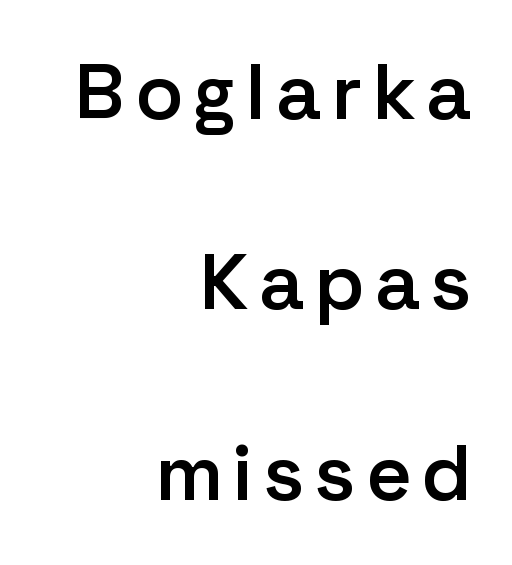
{"serif": "no", "italic": "no", "bold": "semi", "weight": "semibold", "width": "normal", "stroke_contrast": "low", "x_height": "medium", "monospaced": "no", "underline": "no", "align": "right", "line_spacing": "loose", "line_spacing_ratio": 2.41, "glyph_px": 79}
